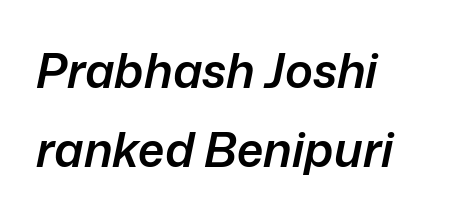
{"italic": "yes", "lean": "right", "slant_degrees": 12, "bold": "semi", "weight": "semibold", "width": "normal", "stroke_contrast": "low", "x_height": "medium", "monospaced": "no", "underline": "no", "align": "left", "line_spacing": "normal", "line_spacing_ratio": 1.68, "letter_spacing": "normal", "letter_spacing_em": 0.0, "glyph_px": 47}
